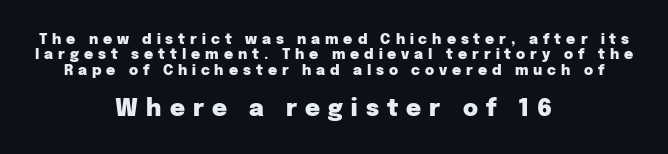
Emphasis by weight is at full strength: bold. The strip under each line holds only bare page. Very little white space separates one row of letters from the next. Notice how the stems are strictly vertical — no italics here. You get the small type first, then a jump to larger type.
